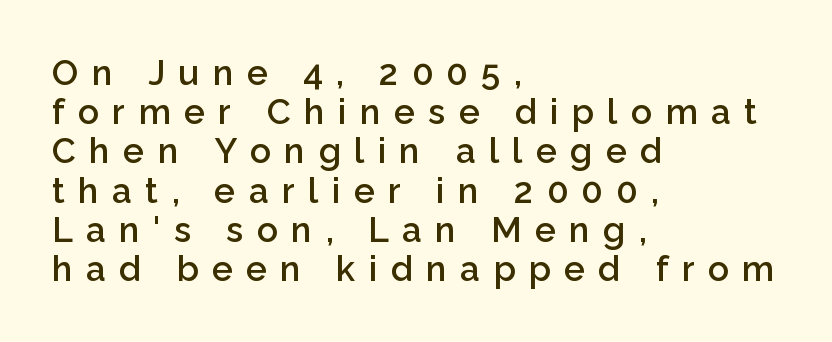
The image shows 35 px semibold sans-serif type, upright; set left-aligned, tight line spacing (1.12x), unusually wide letter spacing (+0.38 em), not underlined; low stroke contrast and a medium x-height.
